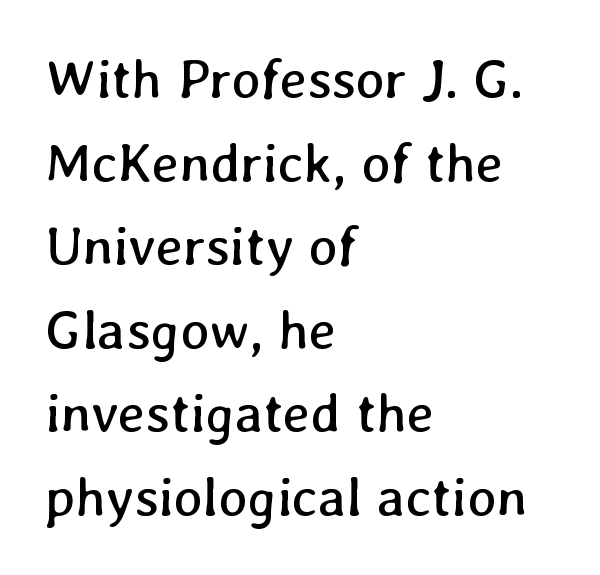
This sample has the flowing, uneven cadence of proportional lettering. The passage shown is not underscored anywhere. Vertically, the passage feels balanced, rows spaced as you'd expect. Nothing heavy about these letters — not bold at all. Line starts are locked; line ends wander.
